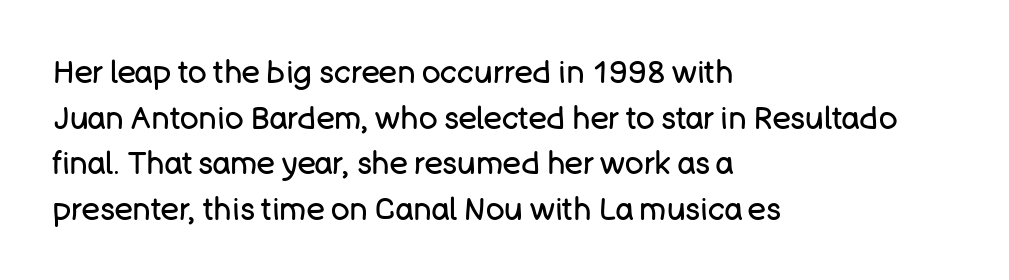
I'd call this a sans setting — the letters go barefoot. Characters remain perfectly vertical along every line. Words float on clear page, feet unadorned. This sample keeps an unexceptional amount of space between lines. Vertical stems look standard width or narrower in stroke. This sample has the flowing, uneven cadence of proportional lettering.
